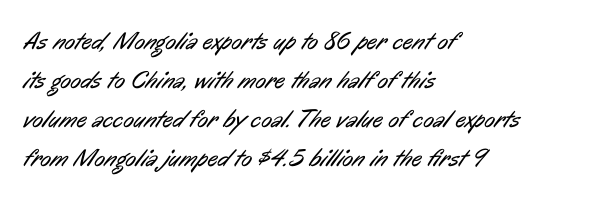
The image shows 25 px text type; set left-aligned, normal line spacing (1.56x), normal letter spacing, not underlined.
